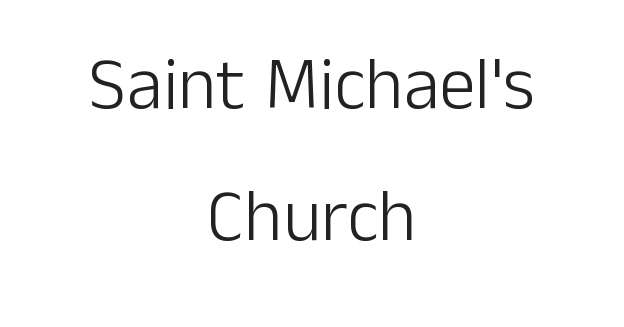
The image shows 73 px light sans-serif type, upright; set centered, line spacing 1.81x, normal letter spacing, not underlined; low stroke contrast and a medium x-height.
